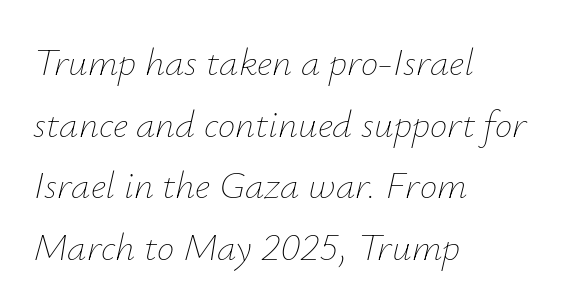
{"italic": "yes", "lean": "right", "slant_degrees": 12, "bold": "no", "weight": "thin", "width": "normal", "stroke_contrast": "low", "x_height": "small", "monospaced": "no", "underline": "no", "align": "left", "line_spacing": "normal", "line_spacing_ratio": 1.58, "letter_spacing": "normal", "letter_spacing_em": 0.0, "glyph_px": 39}
